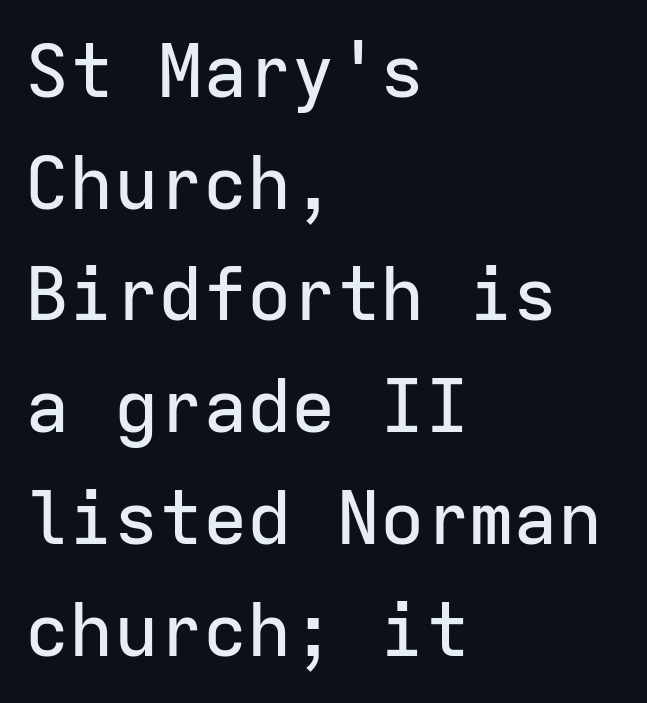
Q: Is the text italic (slanted)? A: No, it is upright.
Q: Is the typeface a serif or a sans-serif typeface? A: Sans-serif.
Q: Is the text underlined? A: No.
Q: How is the paragraph aligned? A: Left-aligned.
Q: Is the spacing between letters normal or unusually wide? A: Normal.
Q: Is the spacing between lines tight, normal or loose? A: Normal.
Q: Width (condensed, normal, or wide)? A: Normal.
Q: Stroke contrast? A: Low.
Q: x-height? A: Medium.
Q: Monospaced? A: Yes.
